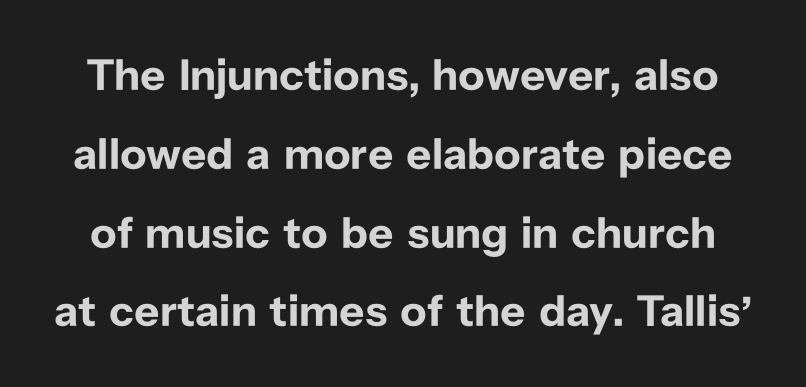
Q: Is the text bold? A: Yes.
Q: Is the text italic (slanted)? A: No, it is upright.
Q: Is the typeface a serif or a sans-serif typeface? A: Sans-serif.
Q: Is the text underlined? A: No.
Q: Is the spacing between letters normal or unusually wide? A: Normal.
Q: Width (condensed, normal, or wide)? A: Normal.
Q: Stroke contrast? A: Low.
Q: x-height? A: Medium.
Q: Monospaced? A: No.
